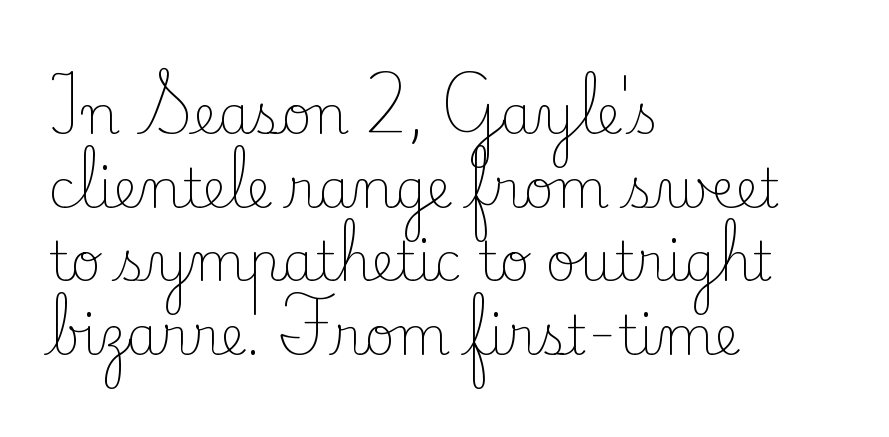
{"serif": "yes", "italic": "no", "bold": "no", "weight": "light", "width": "normal", "stroke_contrast": "low", "x_height": "small", "monospaced": "no", "underline": "no", "align": "left", "line_spacing": "normal", "line_spacing_ratio": 1.39, "letter_spacing": "normal", "letter_spacing_em": 0.0, "glyph_px": 53}
